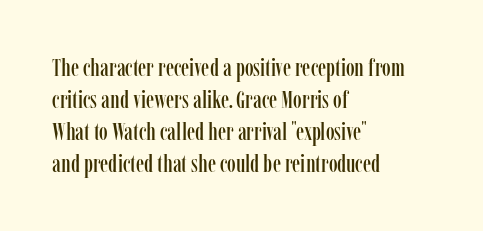
The image shows 25 px text type, upright; set left-aligned, normal line spacing (1.28x), normal letter spacing, not underlined.
